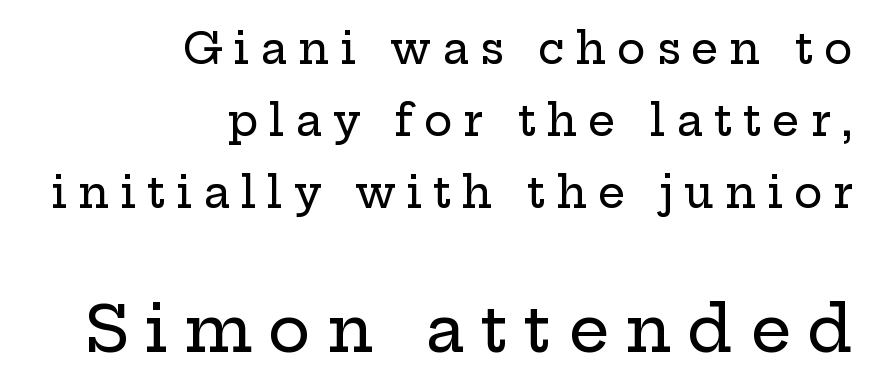
The image shows 64 px wide serif type, upright; set right-aligned, normal line spacing (1.67x), unusually wide letter spacing (+0.25 em), not underlined; the second (bottom) block is 1.49x larger; low stroke contrast and a medium x-height.
